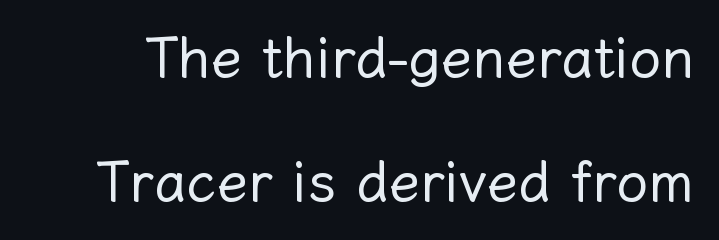
Q: Is the text bold? A: No.
Q: Is the text italic (slanted)? A: No, it is upright.
Q: Is the text underlined? A: No.
Q: Is the spacing between letters normal or unusually wide? A: Normal.
Q: Is the spacing between lines tight, normal or loose? A: Loose.
Q: Width (condensed, normal, or wide)? A: Normal.
Q: Stroke contrast? A: Low.
Q: x-height? A: Medium.
Q: Monospaced? A: No.
